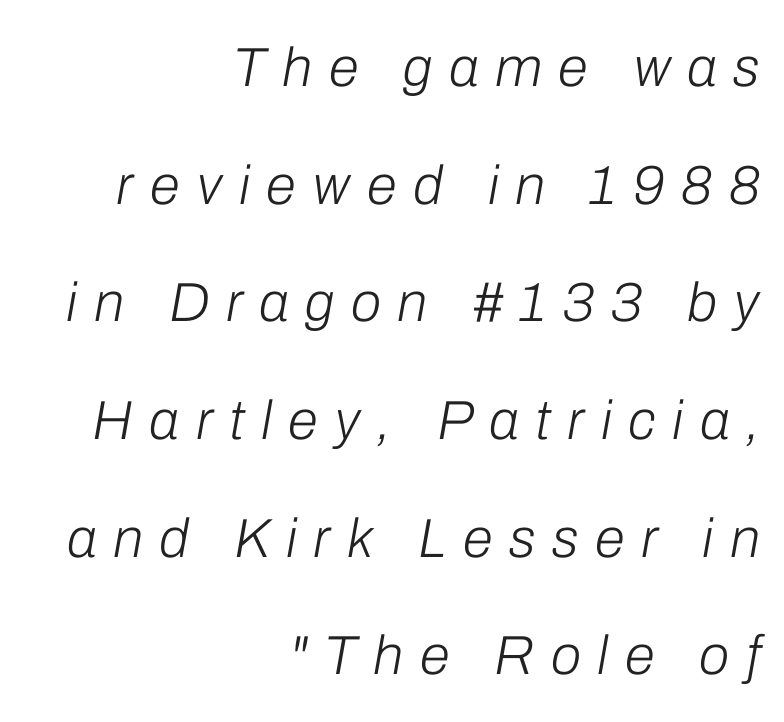
Q: Is the text bold? A: No.
Q: Is the text italic (slanted)? A: Yes, it leans right by about 10 degrees.
Q: Is the text underlined? A: No.
Q: How is the paragraph aligned? A: Right-aligned.
Q: Is the spacing between letters normal or unusually wide? A: Unusually wide.
Q: Is the spacing between lines tight, normal or loose? A: Loose.
Q: Width (condensed, normal, or wide)? A: Normal.
Q: Stroke contrast? A: Low.
Q: x-height? A: Medium.
Q: Monospaced? A: No.
